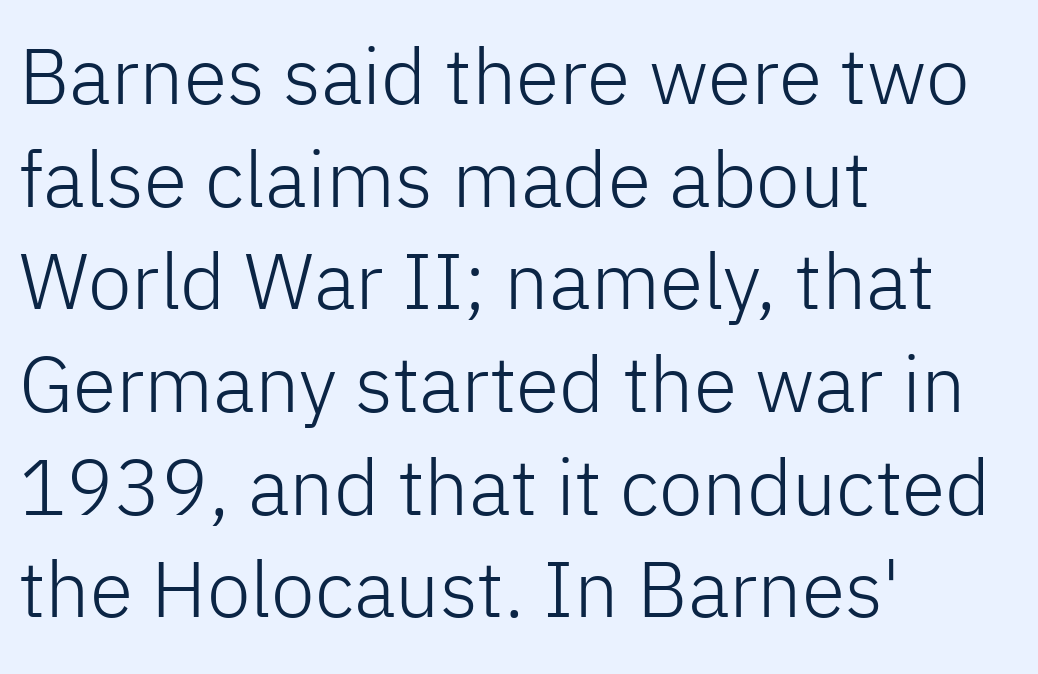
Do the letters lean? They stand straight. The area under the type is left untouched. Varying glyph widths throughout — classic text-font behaviour. Stems here are at most as thick as an everyday book face. The passage shown is typeset with a sans-serif family. Caption: multi-line text, flush left, ragged right.
